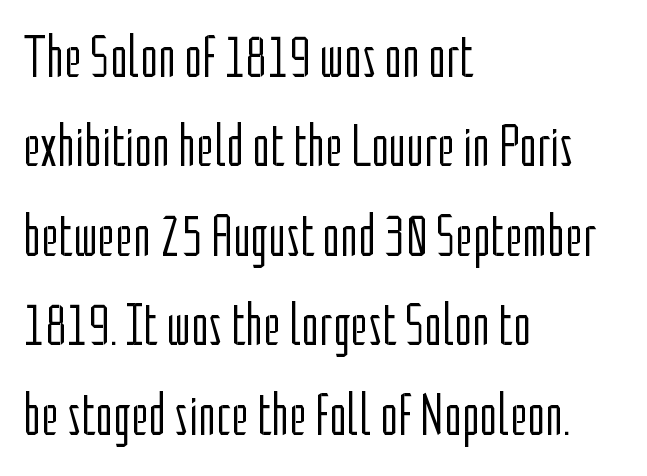
Students, observe: this is what conventionally led text looks like. The zone under the glyphs is completely vacant. The font sits on the lighter half of the weight spectrum, regular included. Proportional: the letters do not fall into vertical columns.
